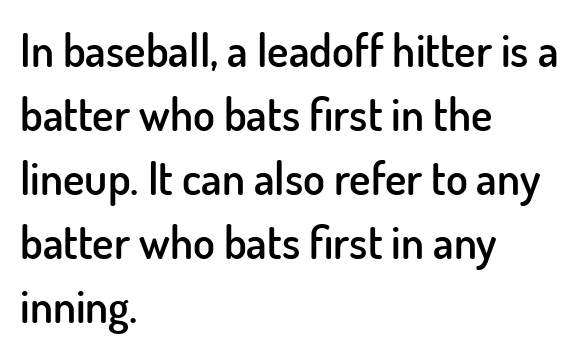
The image shows 45 px semibold sans-serif type, upright; set left-aligned, normal line spacing (1.42x), normal letter spacing, not underlined; low stroke contrast and a small x-height.
